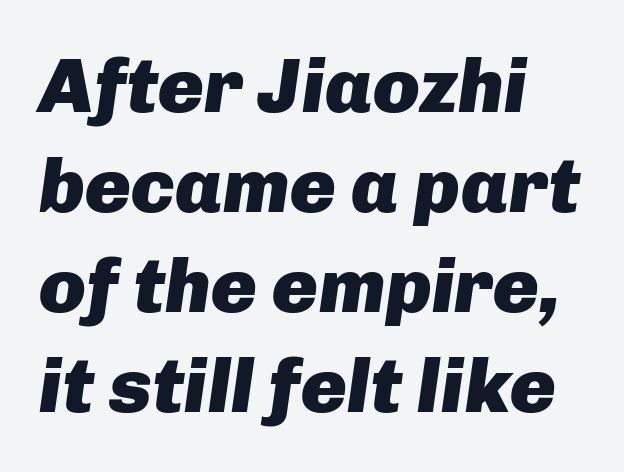
{"italic": "yes", "lean": "right", "slant_degrees": 8, "bold": "yes", "weight": "heavy", "width": "normal", "stroke_contrast": "low", "x_height": "medium", "monospaced": "no", "underline": "no", "align": "left", "line_spacing": "normal", "line_spacing_ratio": 1.3, "letter_spacing": "normal", "letter_spacing_em": 0.0, "glyph_px": 77}
